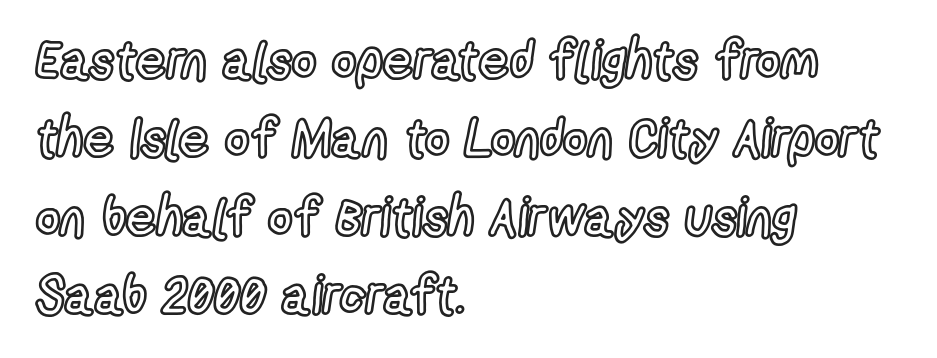
The image shows 53 px condensed type; set left-aligned, normal line spacing (1.48x), normal letter spacing, not underlined; a medium x-height.
